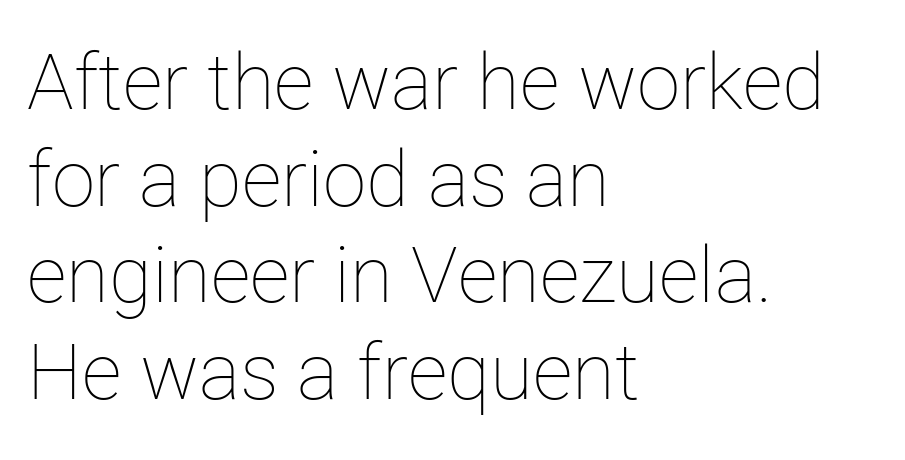
Q: Is the text bold? A: No.
Q: Is the text italic (slanted)? A: No, it is upright.
Q: Is the text underlined? A: No.
Q: How is the paragraph aligned? A: Left-aligned.
Q: Is the spacing between letters normal or unusually wide? A: Normal.
Q: Width (condensed, normal, or wide)? A: Normal.
Q: Stroke contrast? A: Low.
Q: x-height? A: Medium.
Q: Monospaced? A: No.
